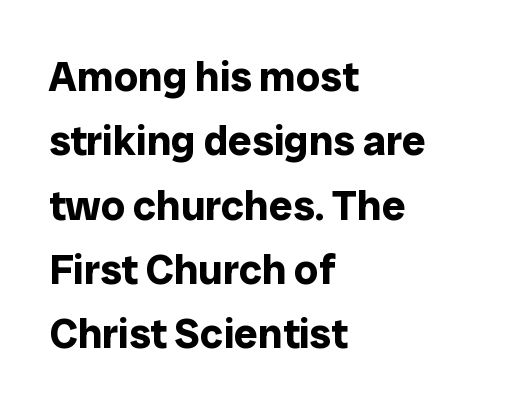
Any mark beneath the type? The region is blank. The face used here has the dense, thick strokes of a bold. Alignment: flush left. This rendering employs a face without finishing strokes, i.e., a sans-serif. Words appear dense and cohesive because spacing is normal. How would I describe the line gaps? Plain and ordinary.
